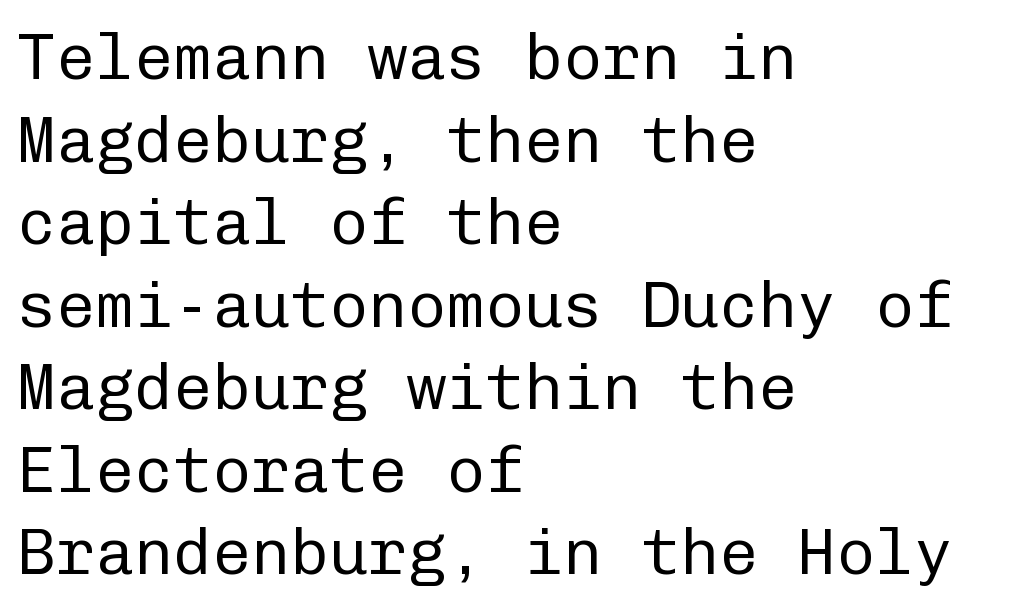
The image shows 65 px regular-weight sans-serif type, upright, monospaced; set left-aligned, normal line spacing (1.27x), normal letter spacing, not underlined; low stroke contrast and a medium x-height.
